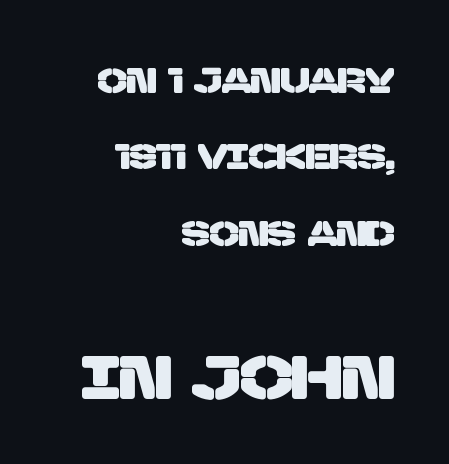
One glance says open: line gaps are wider than usual. What stands out about the letter spacing? Nothing — it is the standard amount. Size contrast runs from small at the top to large at the bottom. Each row of text sits above clean, open space.
